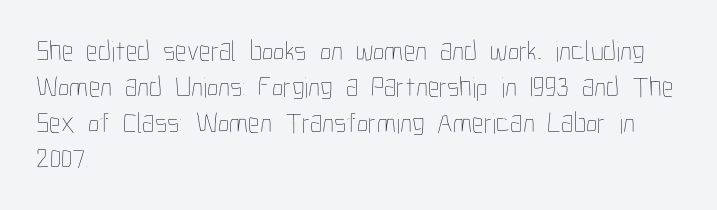
When letters stand straight like this, we call the style roman or upright. The letters advance in unequal steps, a hallmark of proportional type. The cut favours lightness, reaching ordinary text weight at its darkest. If you drew a ruler down the left edge, every line would touch it.
